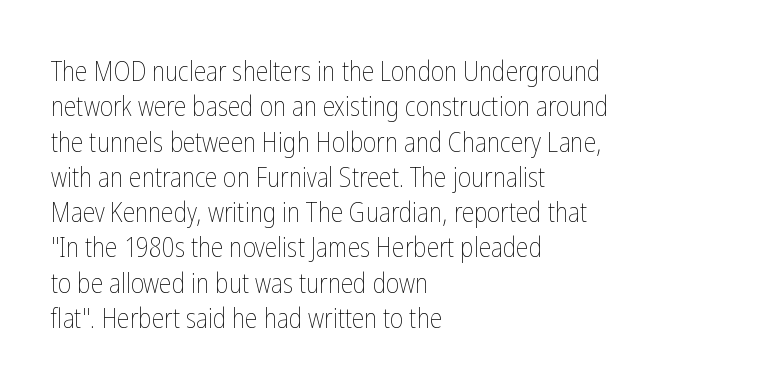
Does the lettering tilt? It doesn't — this is upright. The block of text has a typical density, with ordinary space between rows. Stems here are at most as thick as an everyday book face. The space directly below the letters is spotless. The tracking reads as untouched default to a designer's eye.
